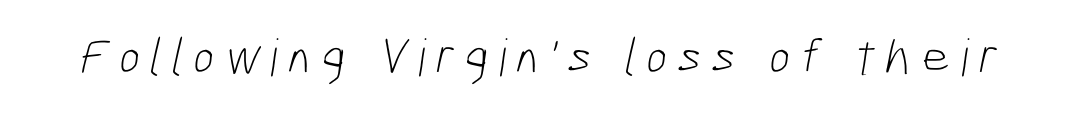
Q: Is the text bold? A: No.
Q: Is the typeface a serif or a sans-serif typeface? A: Sans-serif.
Q: Is the text underlined? A: No.
Q: Width (condensed, normal, or wide)? A: Condensed.
Q: Stroke contrast? A: Low.
Q: x-height? A: Medium.
Q: Monospaced? A: No.
